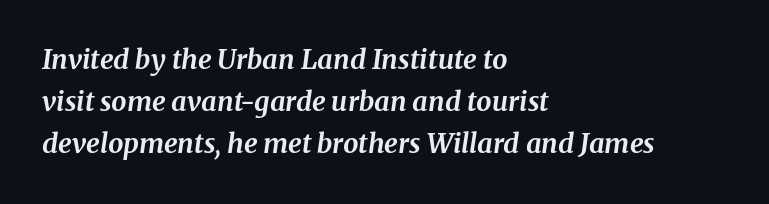
The image shows 27 px bold type, italic (leaning right); set left-aligned, normal line spacing (1.56x), normal letter spacing, not underlined.
